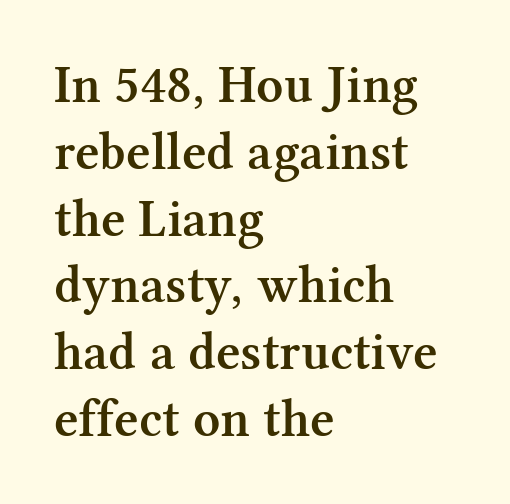
Q: Is the text bold? A: Semi-bold.
Q: Is the text italic (slanted)? A: No, it is upright.
Q: Is the typeface a serif or a sans-serif typeface? A: Serif.
Q: Is the text underlined? A: No.
Q: How is the paragraph aligned? A: Left-aligned.
Q: Is the spacing between letters normal or unusually wide? A: Normal.
Q: Is the spacing between lines tight, normal or loose? A: Normal.
Q: Width (condensed, normal, or wide)? A: Normal.
Q: Stroke contrast? A: Medium.
Q: x-height? A: Medium.
Q: Monospaced? A: No.
